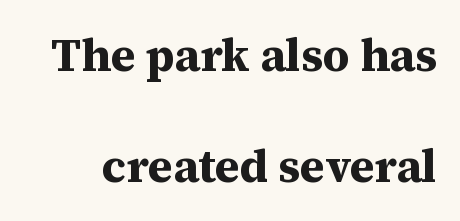
Compared with an ordinary text face, these strokes are far heavier — a full bold. The words here are not underlined. These lines are rendered in a variable-pitch font. This is serif lettering, the kind often seen in printed books. The font's upright variant was chosen for this text.
